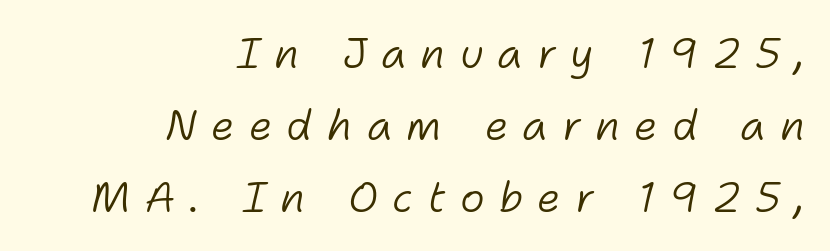
The words here are not underlined. Proportional: the letters do not fall into vertical columns. Italic? Definitely — the glyphs are oblique. Tracking value appears strongly positive — letters spread wide. Alignment: flush right.
